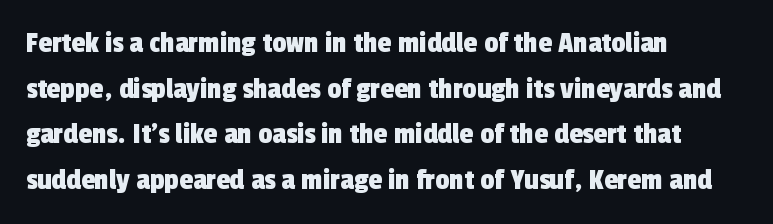
The image shows 31 px condensed sans-serif type; set left-aligned, normal line spacing (1.47x), normal letter spacing, not underlined; a medium x-height.
